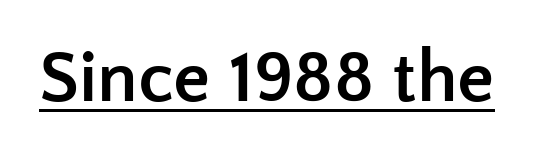
{"serif": "no", "italic": "no", "bold": "yes", "weight": "semibold", "width": "normal", "stroke_contrast": "low", "x_height": "medium", "monospaced": "no", "underline": "yes", "letter_spacing": "normal", "letter_spacing_em": 0.0, "glyph_px": 74}
